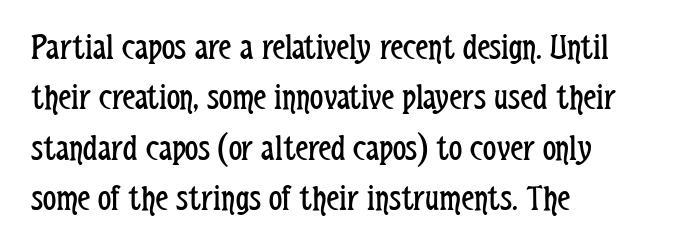
Q: Is the text bold? A: No.
Q: Is the text italic (slanted)? A: No, it is upright.
Q: Is the typeface a serif or a sans-serif typeface? A: Sans-serif.
Q: Is the text underlined? A: No.
Q: How is the paragraph aligned? A: Left-aligned.
Q: Is the spacing between letters normal or unusually wide? A: Normal.
Q: Is the spacing between lines tight, normal or loose? A: Normal.
Q: Width (condensed, normal, or wide)? A: Condensed.
Q: Stroke contrast? A: Low.
Q: x-height? A: Medium.
Q: Monospaced? A: No.
